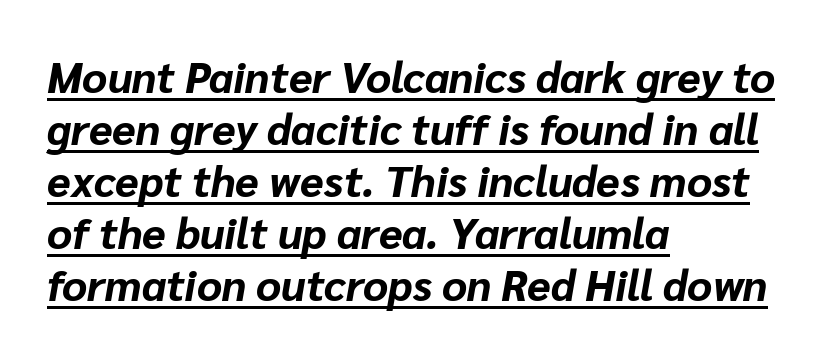
Emphasis-style slanted type is in use. The string is rendered with underlining switched on. The face used here is proportionally spaced, like ordinary book or web type. The setting favours the left margin, as ordinary paragraphs usually do. Heavy, bold letterforms.
